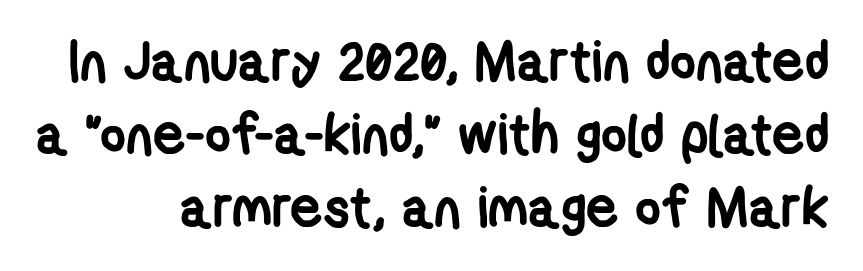
Tracking value appears to be zero — textbook default spacing. Baseline-to-baseline distance is the conventional proportion of letter height. Varying glyph widths throughout — classic text-font behaviour. You'd pick this weight for a headline — it's a proper bold.
